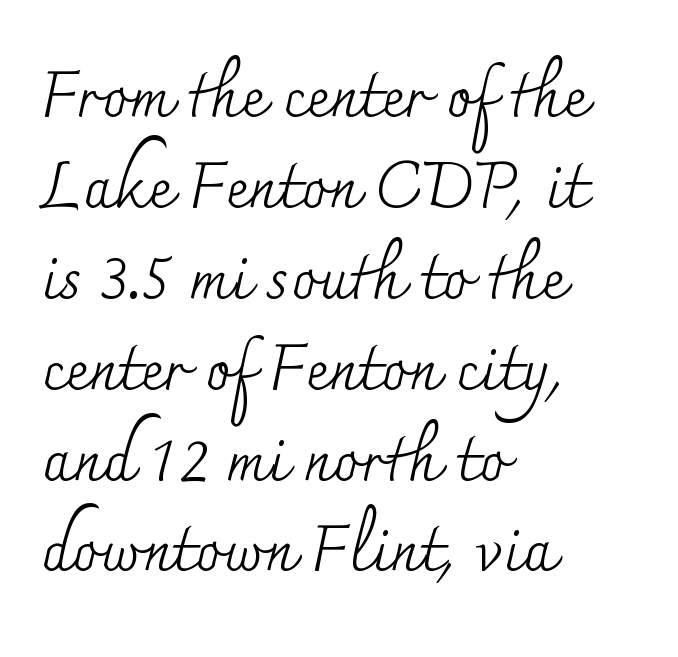
{"serif": "yes", "bold": "no", "weight": "regular", "width": "normal", "stroke_contrast": "medium", "x_height": "small", "monospaced": "no", "underline": "no", "align": "left", "line_spacing": "normal", "line_spacing_ratio": 1.42, "letter_spacing": "normal", "letter_spacing_em": 0.0, "glyph_px": 64}
